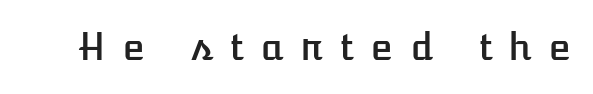
The image shows 37 px text type, upright; set unusually wide letter spacing (+0.45 em), not underlined; low stroke contrast and a medium x-height.
